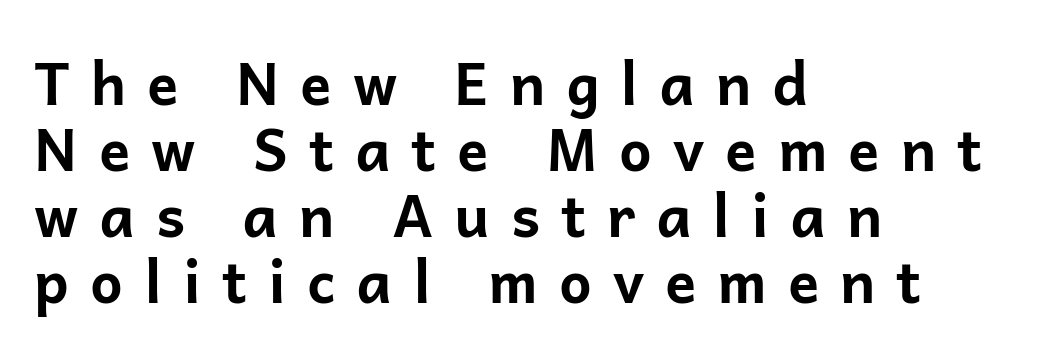
Q: Is the text bold? A: Yes.
Q: Is the text italic (slanted)? A: No, it is upright.
Q: Is the typeface a serif or a sans-serif typeface? A: Sans-serif.
Q: Is the text underlined? A: No.
Q: How is the paragraph aligned? A: Left-aligned.
Q: Is the spacing between letters normal or unusually wide? A: Unusually wide.
Q: Is the spacing between lines tight, normal or loose? A: Tight.
Q: Width (condensed, normal, or wide)? A: Normal.
Q: Stroke contrast? A: Low.
Q: x-height? A: Medium.
Q: Monospaced? A: No.
